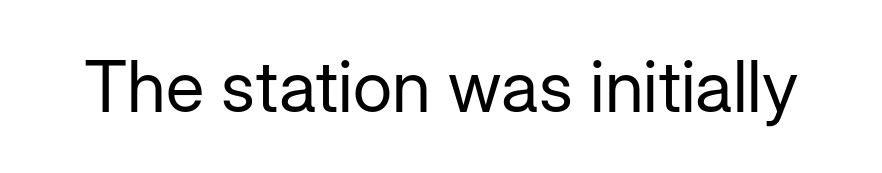
{"serif": "no", "italic": "no", "bold": "no", "weight": "regular", "width": "normal", "stroke_contrast": "low", "x_height": "medium", "monospaced": "no", "underline": "no", "letter_spacing": "normal", "letter_spacing_em": 0.0, "glyph_px": 71}
